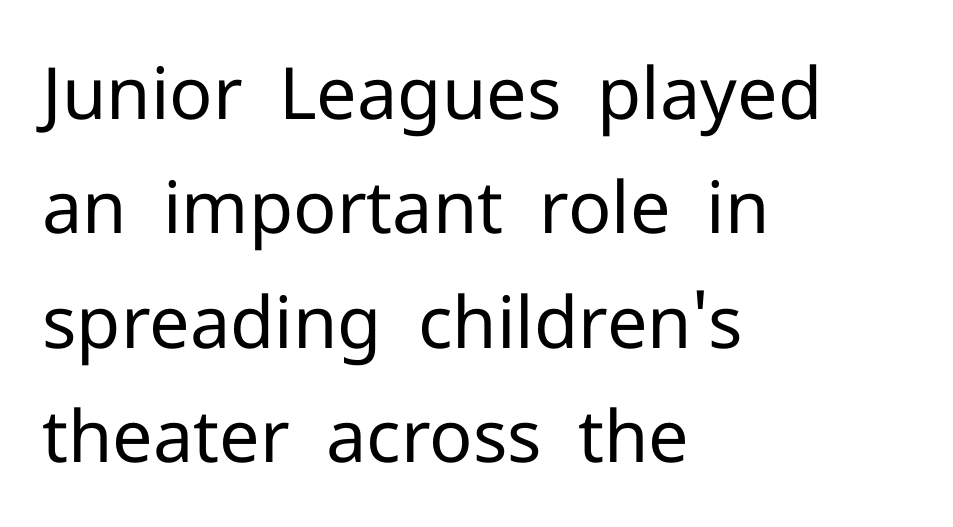
The image shows 72 px regular-weight sans-serif type, upright; set left-aligned, normal line spacing (1.59x), normal letter spacing, not underlined; low stroke contrast and a medium x-height.
